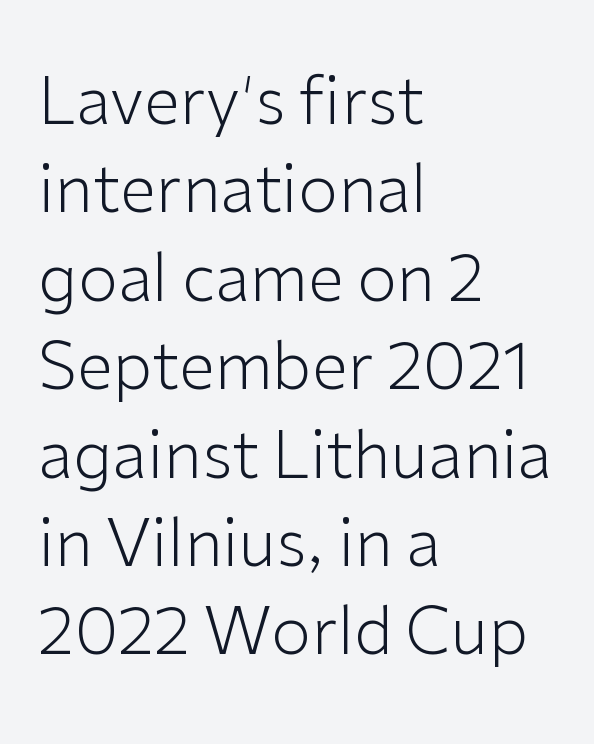
{"serif": "no", "italic": "no", "bold": "no", "weight": "light", "width": "normal", "stroke_contrast": "low", "x_height": "medium", "monospaced": "no", "underline": "no", "align": "left", "line_spacing": "normal", "line_spacing_ratio": 1.36, "letter_spacing": "normal", "letter_spacing_em": 0.0, "glyph_px": 65}
